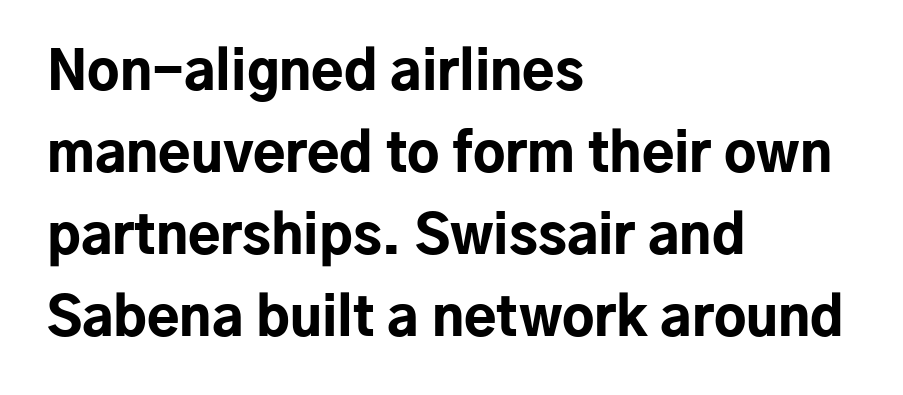
The lines in this sample share a left origin and differ only in where they stop. Does the lettering tilt? It doesn't — this is upright. Note the varied advance widths — an 'i' is clearly narrower than an 'm'. The characters look thick and weighty, a clear bold.
